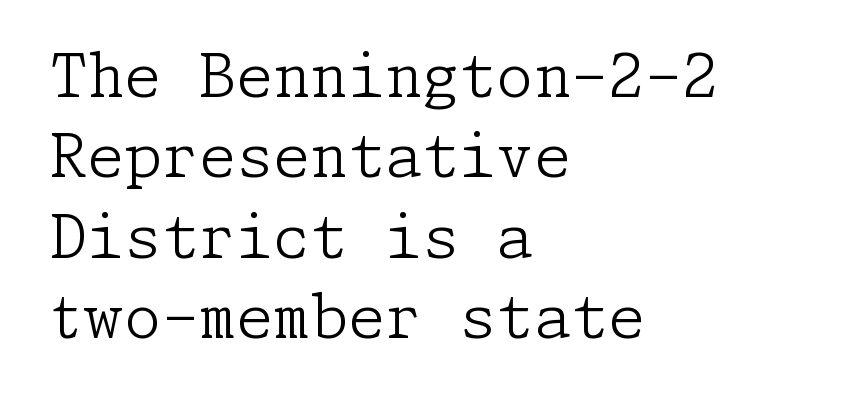
{"serif": "yes", "italic": "no", "bold": "no", "weight": "light", "width": "normal", "stroke_contrast": "low", "x_height": "medium", "underline": "no", "align": "left", "line_spacing": "normal", "line_spacing_ratio": 1.34, "letter_spacing": "normal", "letter_spacing_em": 0.0, "glyph_px": 60}
